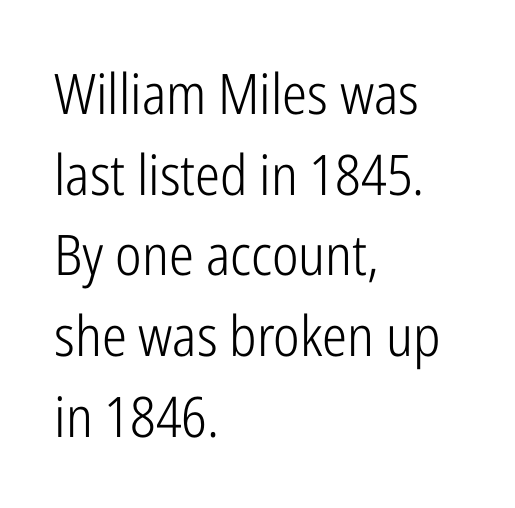
Q: Is the text bold? A: No.
Q: Is the text italic (slanted)? A: No, it is upright.
Q: Is the typeface a serif or a sans-serif typeface? A: Sans-serif.
Q: Is the text underlined? A: No.
Q: How is the paragraph aligned? A: Left-aligned.
Q: Is the spacing between letters normal or unusually wide? A: Normal.
Q: Is the spacing between lines tight, normal or loose? A: Normal.
Q: Width (condensed, normal, or wide)? A: Condensed.
Q: Stroke contrast? A: Low.
Q: x-height? A: Medium.
Q: Monospaced? A: No.
